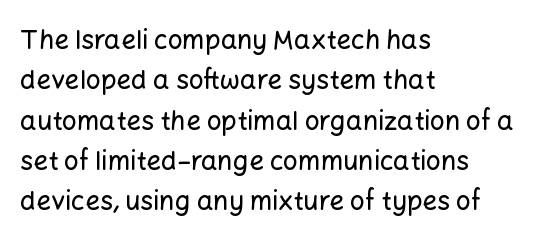
The image shows 26 px text type, upright; set left-aligned, normal line spacing (1.55x), normal letter spacing, not underlined.
